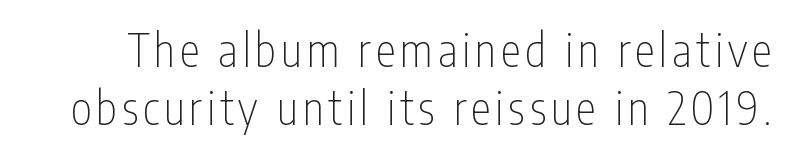
Is this a fixed-width face? No — the glyphs have proportional, varying widths. Posture: vertical. The letters look calm and open, with moderate or lighter stems. Leading: standard.
